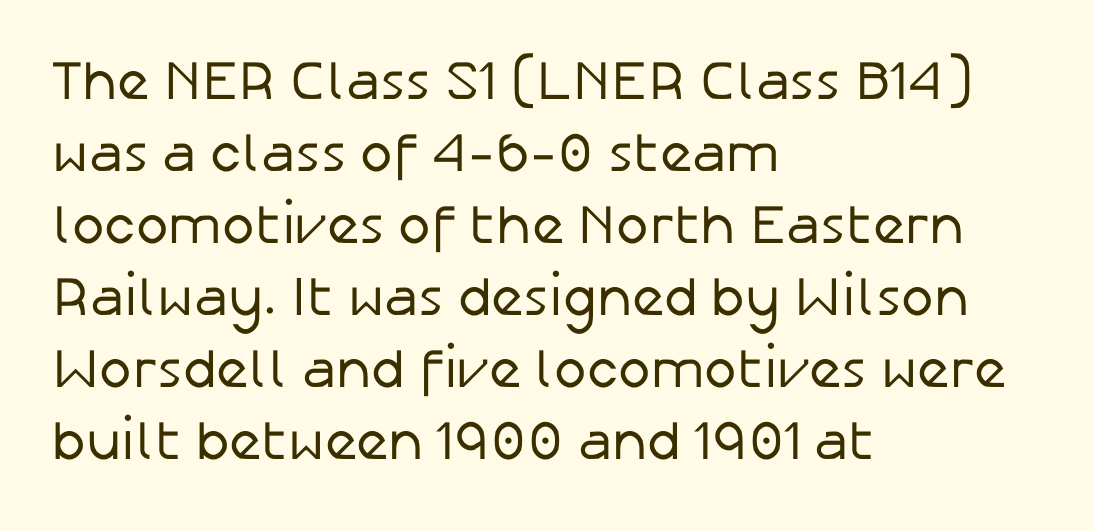
Q: Is the text bold? A: No.
Q: Is the text italic (slanted)? A: No, it is upright.
Q: Is the typeface a serif or a sans-serif typeface? A: Sans-serif.
Q: Is the text underlined? A: No.
Q: How is the paragraph aligned? A: Left-aligned.
Q: Is the spacing between letters normal or unusually wide? A: Normal.
Q: Is the spacing between lines tight, normal or loose? A: Normal.
Q: Width (condensed, normal, or wide)? A: Normal.
Q: Stroke contrast? A: Low.
Q: x-height? A: Medium.
Q: Monospaced? A: No.
